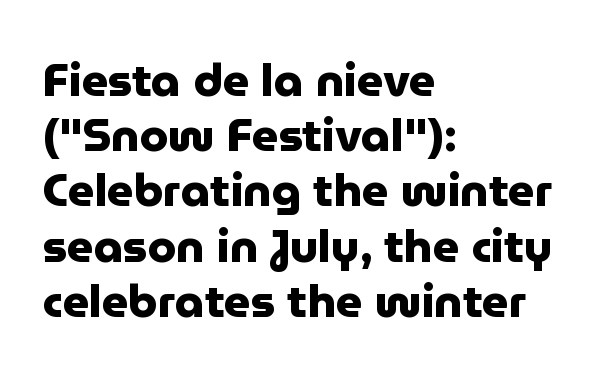
Layout note: lines flush left. This sample uses an upright cut, with every glyph sitting square on the baseline. Look at the bottom of the vertical strokes: they stop flat, with no serifs. The passage shown is not underscored anywhere. Each letter keeps its own natural width here, so spacing adapts to shape.
